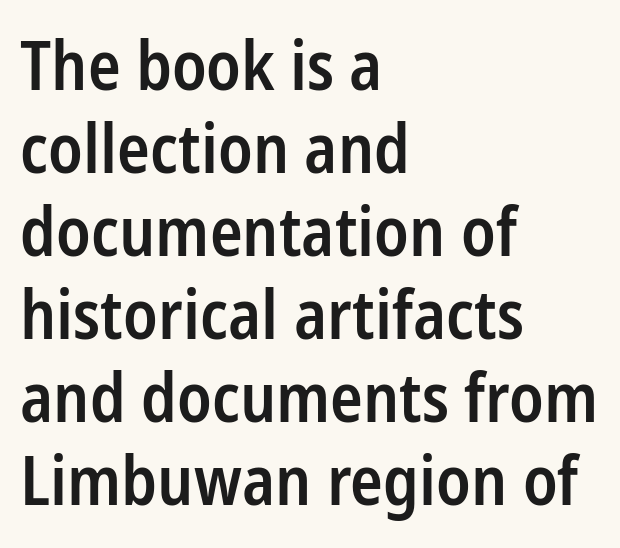
The image shows 68 px semibold, condensed sans-serif type, upright; set left-aligned, line spacing 1.22x, normal letter spacing, not underlined; low stroke contrast and a medium x-height.
